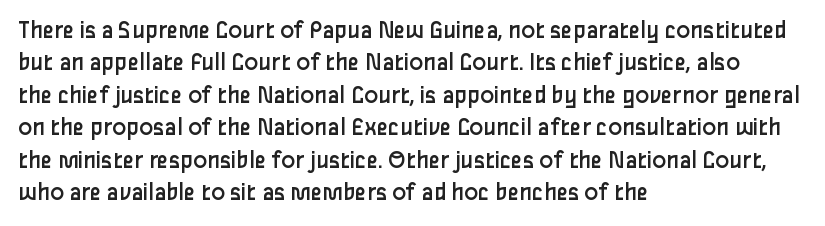
Q: Is the text bold? A: No.
Q: Is the text italic (slanted)? A: No, it is upright.
Q: Is the text underlined? A: No.
Q: How is the paragraph aligned? A: Left-aligned.
Q: Is the spacing between letters normal or unusually wide? A: Normal.
Q: Is the spacing between lines tight, normal or loose? A: Normal.
